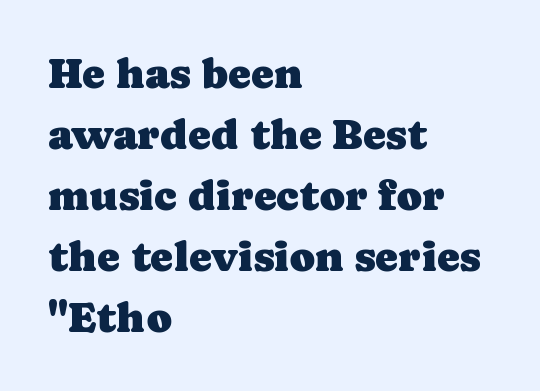
{"serif": "yes", "italic": "no", "width": "normal", "stroke_contrast": "low", "x_height": "medium", "monospaced": "no", "underline": "no", "align": "left", "line_spacing": "normal", "line_spacing_ratio": 1.42, "letter_spacing": "normal", "letter_spacing_em": 0.0, "glyph_px": 43}
